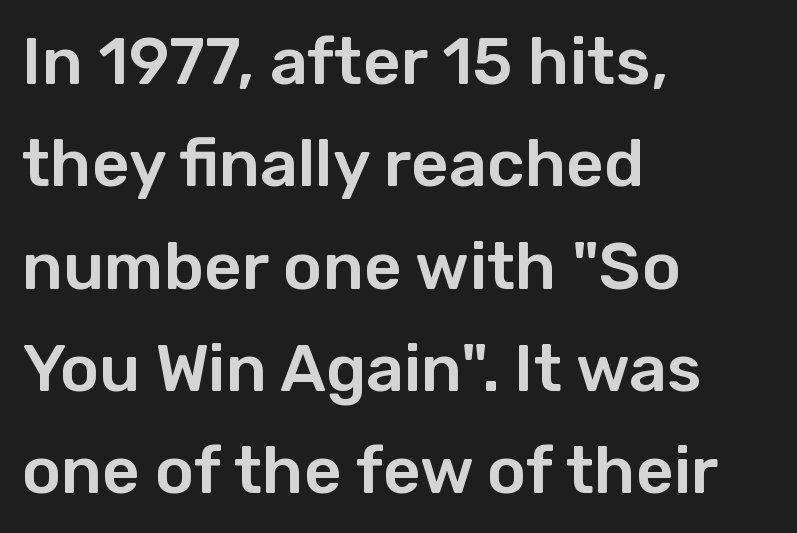
Q: Is the text italic (slanted)? A: No, it is upright.
Q: Is the typeface a serif or a sans-serif typeface? A: Sans-serif.
Q: Is the text underlined? A: No.
Q: How is the paragraph aligned? A: Left-aligned.
Q: Is the spacing between letters normal or unusually wide? A: Normal.
Q: Is the spacing between lines tight, normal or loose? A: Normal.
Q: Width (condensed, normal, or wide)? A: Normal.
Q: Stroke contrast? A: Low.
Q: x-height? A: Medium.
Q: Monospaced? A: No.
